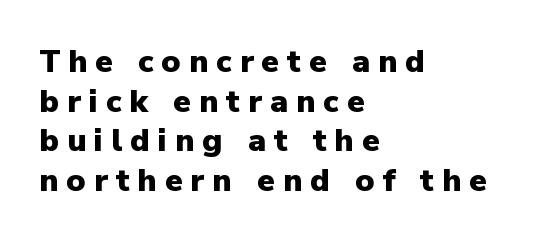
The image shows 32 px heavy sans-serif type, upright; set left-aligned, line spacing 1.24x, unusually wide letter spacing (+0.25 em), not underlined; low stroke contrast and a medium x-height.
